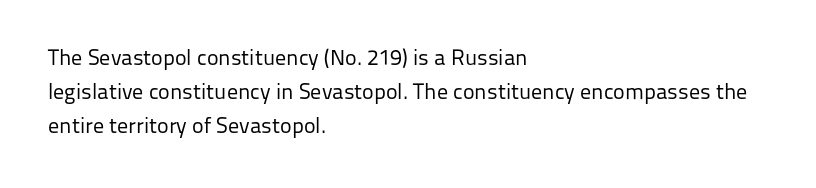
{"italic": "no", "bold": "no", "underline": "no", "align": "left", "line_spacing": "normal", "line_spacing_ratio": 1.55, "letter_spacing": "normal", "letter_spacing_em": 0.0, "glyph_px": 22}
